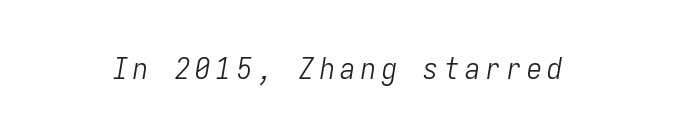
Q: Is the text bold? A: No.
Q: Is the text italic (slanted)? A: Yes, it leans right by about 9 degrees.
Q: Is the text underlined? A: No.
Q: Width (condensed, normal, or wide)? A: Condensed.
Q: Stroke contrast? A: Low.
Q: x-height? A: Medium.
Q: Monospaced? A: Yes.
